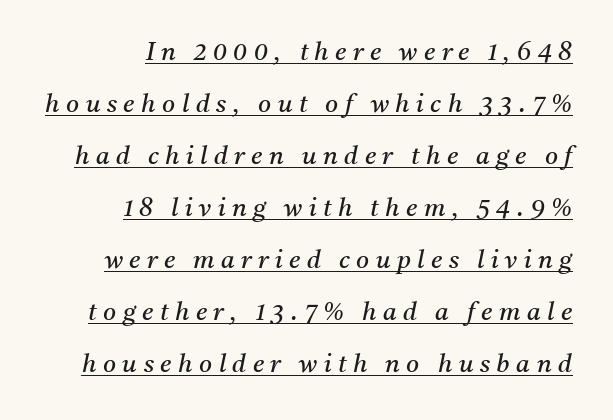
The image shows 25 px text type, italic (leaning right); set right-aligned, loose line spacing (2.08x), unusually wide letter spacing (+0.26 em), underlined.
